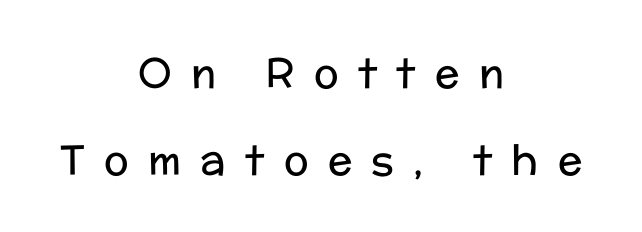
{"serif": "no", "italic": "no", "bold": "no", "weight": "regular", "width": "normal", "stroke_contrast": "low", "x_height": "medium", "monospaced": "no", "underline": "no", "align": "center", "line_spacing": "loose", "line_spacing_ratio": 2.13, "letter_spacing": "wide", "letter_spacing_em": 0.47, "glyph_px": 41}
